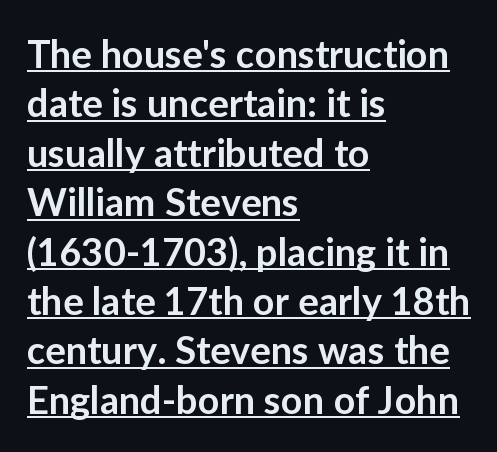
{"serif": "no", "italic": "no", "bold": "semi", "weight": "semibold", "width": "normal", "stroke_contrast": "low", "x_height": "medium", "monospaced": "no", "underline": "yes", "align": "left", "line_spacing": "normal", "line_spacing_ratio": 1.3, "letter_spacing": "normal", "letter_spacing_em": 0.0, "glyph_px": 38}
